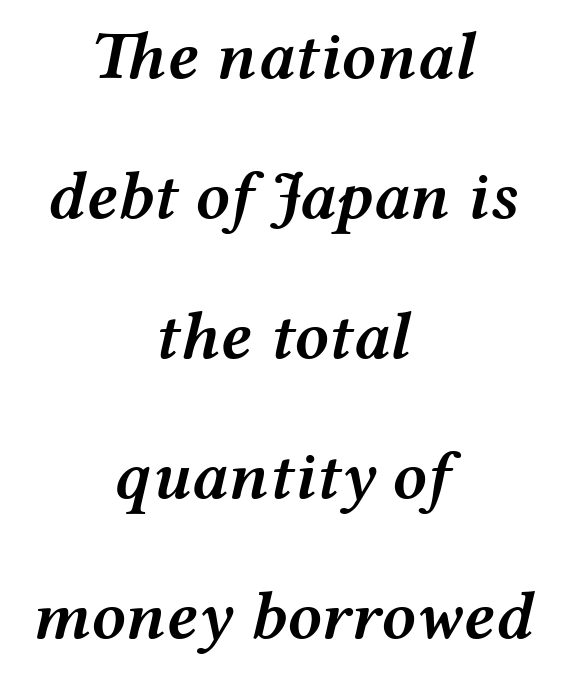
Q: Is the text bold? A: Semi-bold.
Q: Is the text italic (slanted)? A: Yes, it leans right by about 12 degrees.
Q: Is the text underlined? A: No.
Q: How is the paragraph aligned? A: Centered.
Q: Is the spacing between letters normal or unusually wide? A: Normal.
Q: Is the spacing between lines tight, normal or loose? A: Loose.
Q: Width (condensed, normal, or wide)? A: Wide.
Q: Stroke contrast? A: Medium.
Q: x-height? A: Medium.
Q: Monospaced? A: No.
